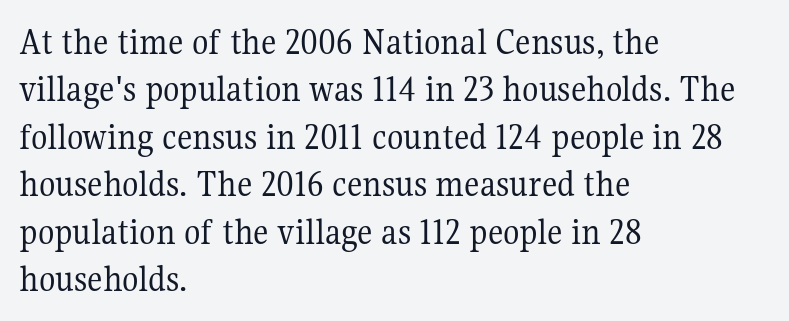
{"serif": "yes", "italic": "no", "bold": "no", "weight": "regular", "width": "normal", "stroke_contrast": "medium", "x_height": "medium", "monospaced": "no", "underline": "no", "align": "left", "line_spacing": "normal", "line_spacing_ratio": 1.25, "letter_spacing": "normal", "letter_spacing_em": 0.0, "glyph_px": 38}
